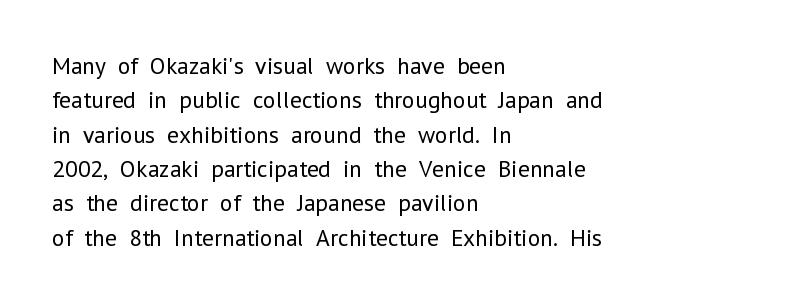
{"italic": "no", "bold": "no", "underline": "no", "align": "left", "line_spacing": "normal", "line_spacing_ratio": 1.43, "letter_spacing": "normal", "letter_spacing_em": 0.0, "glyph_px": 24}
